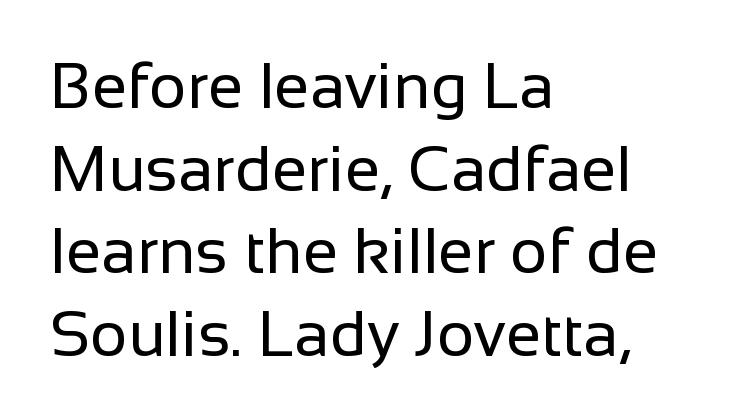
{"serif": "no", "italic": "no", "bold": "no", "weight": "regular", "width": "normal", "stroke_contrast": "low", "x_height": "medium", "monospaced": "no", "underline": "no", "align": "left", "line_spacing": "normal", "line_spacing_ratio": 1.29, "letter_spacing": "normal", "letter_spacing_em": 0.0, "glyph_px": 64}
